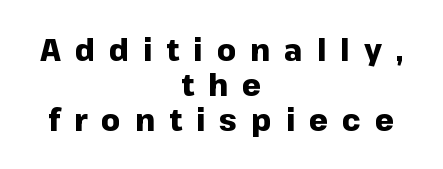
The image shows 30 px heavy sans-serif type, upright; set centered, line spacing 1.17x, unusually wide letter spacing (+0.47 em), not underlined; low stroke contrast and a medium x-height.
